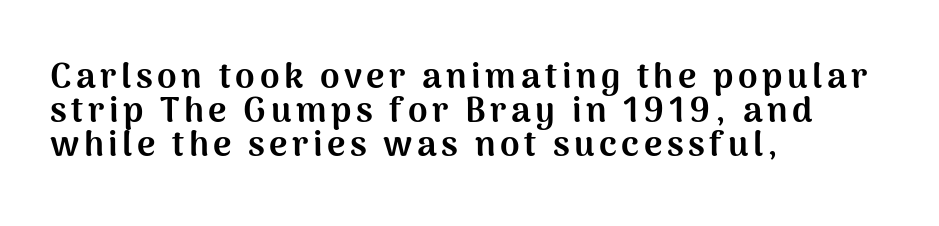
Bold? Absolutely — the strokes are thick and heavy. Is this a fixed-width face? No — the glyphs have proportional, varying widths. Nope, not italic — everything's standing straight. One glance says dense: line gaps are narrower than usual.
